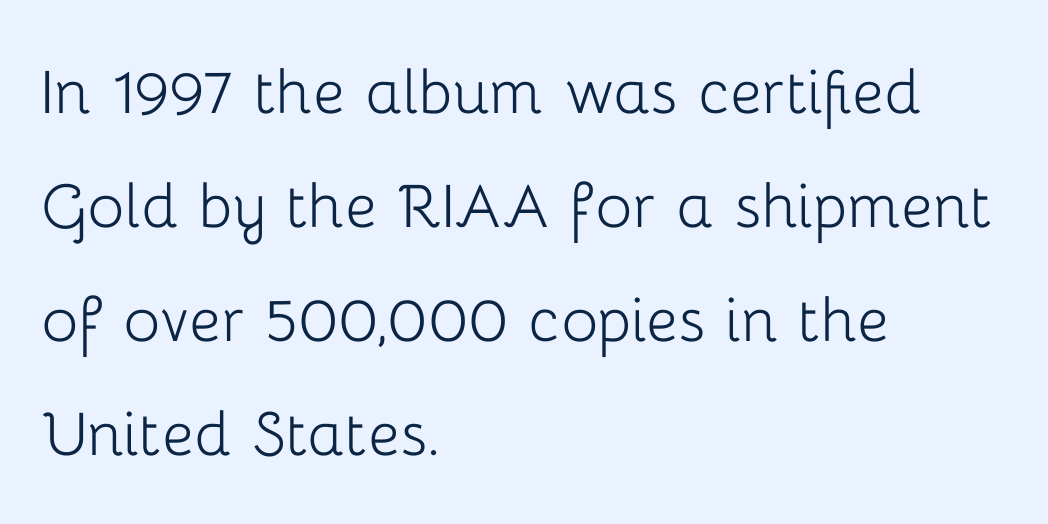
Check under the words: just untouched page. Regarding leading, the lines here are spaced in the standard way. This sample is left-justified, so line endings fall wherever the words run out. The lettering stays uniformly vertical, giving the passage a roman look.
